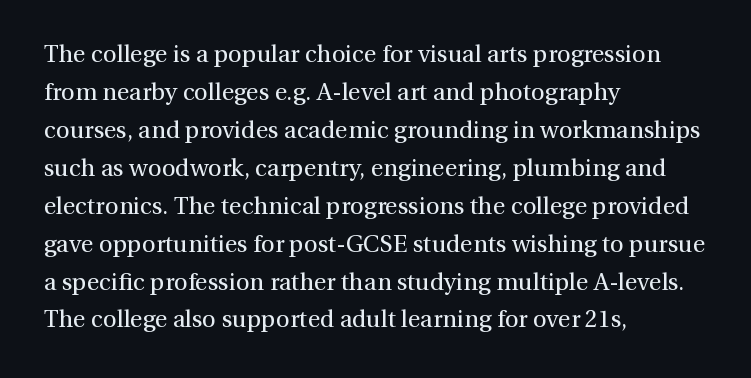
Q: Is the text bold? A: No.
Q: Is the text italic (slanted)? A: No, it is upright.
Q: Is the text underlined? A: No.
Q: How is the paragraph aligned? A: Left-aligned.
Q: Is the spacing between letters normal or unusually wide? A: Normal.
Q: Is the spacing between lines tight, normal or loose? A: Normal.
